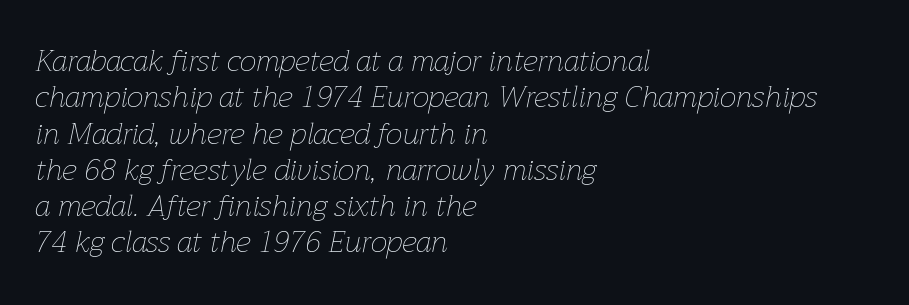
The image shows 30 px thin type, italic (leaning right); set left-aligned, line spacing 1.21x, normal letter spacing, not underlined; low stroke contrast and a medium x-height.
